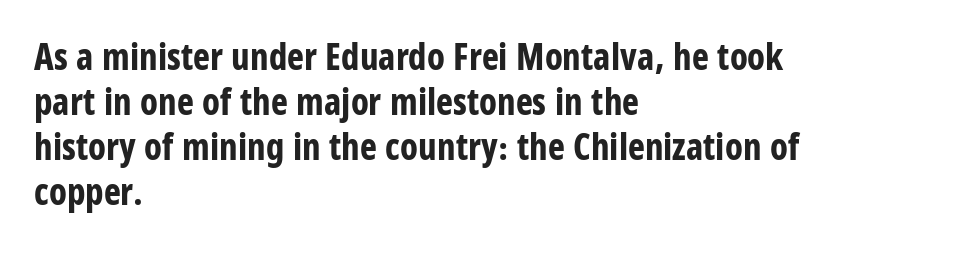
{"serif": "no", "italic": "no", "bold": "yes", "weight": "bold", "width": "condensed", "stroke_contrast": "low", "x_height": "large", "monospaced": "no", "underline": "no", "align": "left", "line_spacing": "normal", "line_spacing_ratio": 1.25, "letter_spacing": "normal", "letter_spacing_em": 0.0, "glyph_px": 36}
